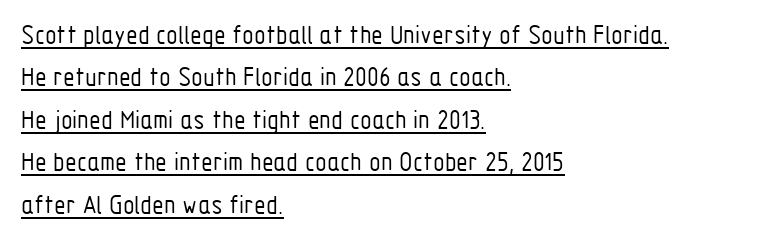
{"italic": "no", "bold": "no", "underline": "yes", "align": "left", "line_spacing": "normal", "line_spacing_ratio": 1.57, "letter_spacing": "normal", "letter_spacing_em": 0.0, "glyph_px": 27}
